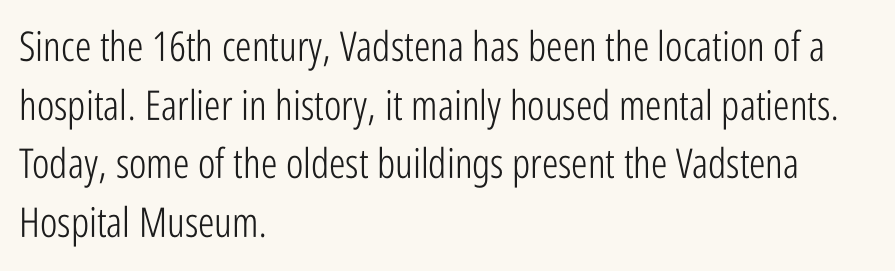
The image shows 41 px light, condensed sans-serif type, upright; set left-aligned, normal line spacing (1.43x), normal letter spacing, not underlined; low stroke contrast and a medium x-height.
